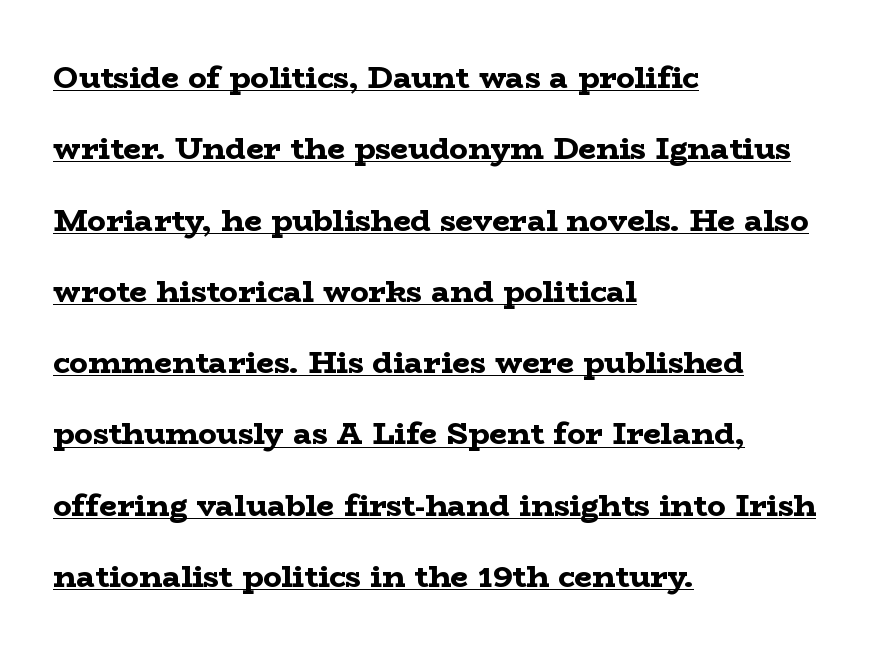
Chunky letters — that's bold for sure. Line beginnings align vertically; line endings do not. Loosely led — the rows are spread out. The glyphs in this specimen are seriffed.
